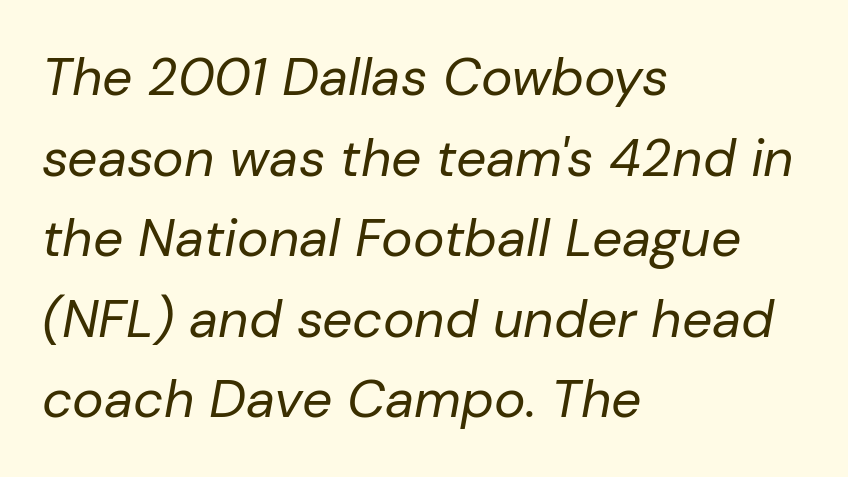
Quick note: italic. Type without underlining. Is this a fixed-width face? No — the glyphs have proportional, varying widths. Letter spacing: default. A light-to-regular cut is what we see here.
